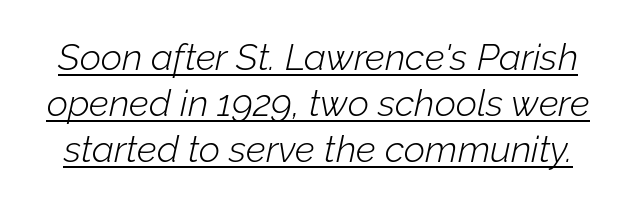
{"italic": "yes", "lean": "right", "slant_degrees": 12, "bold": "no", "weight": "light", "width": "normal", "stroke_contrast": "low", "x_height": "medium", "monospaced": "no", "underline": "yes", "line_spacing_ratio": 1.24, "letter_spacing": "normal", "letter_spacing_em": 0.0, "glyph_px": 37}
